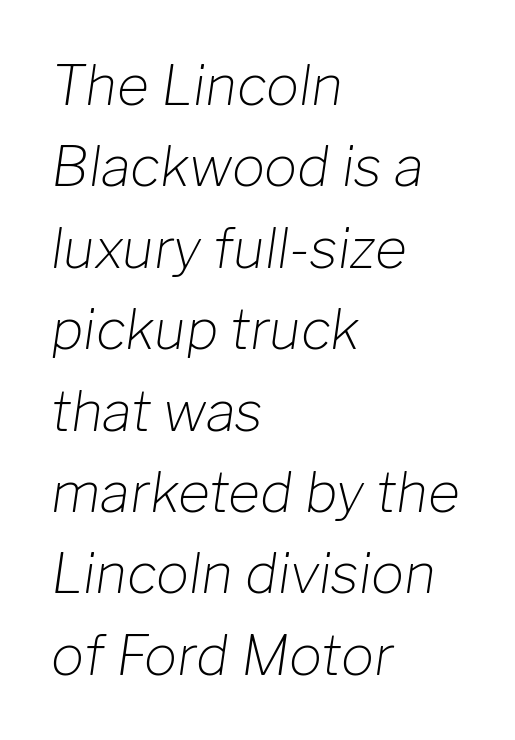
Q: Is the text bold? A: No.
Q: Is the text italic (slanted)? A: Yes, it leans right by about 8 degrees.
Q: Is the text underlined? A: No.
Q: How is the paragraph aligned? A: Left-aligned.
Q: Is the spacing between letters normal or unusually wide? A: Normal.
Q: Is the spacing between lines tight, normal or loose? A: Normal.
Q: Width (condensed, normal, or wide)? A: Normal.
Q: Stroke contrast? A: Low.
Q: x-height? A: Medium.
Q: Monospaced? A: No.
